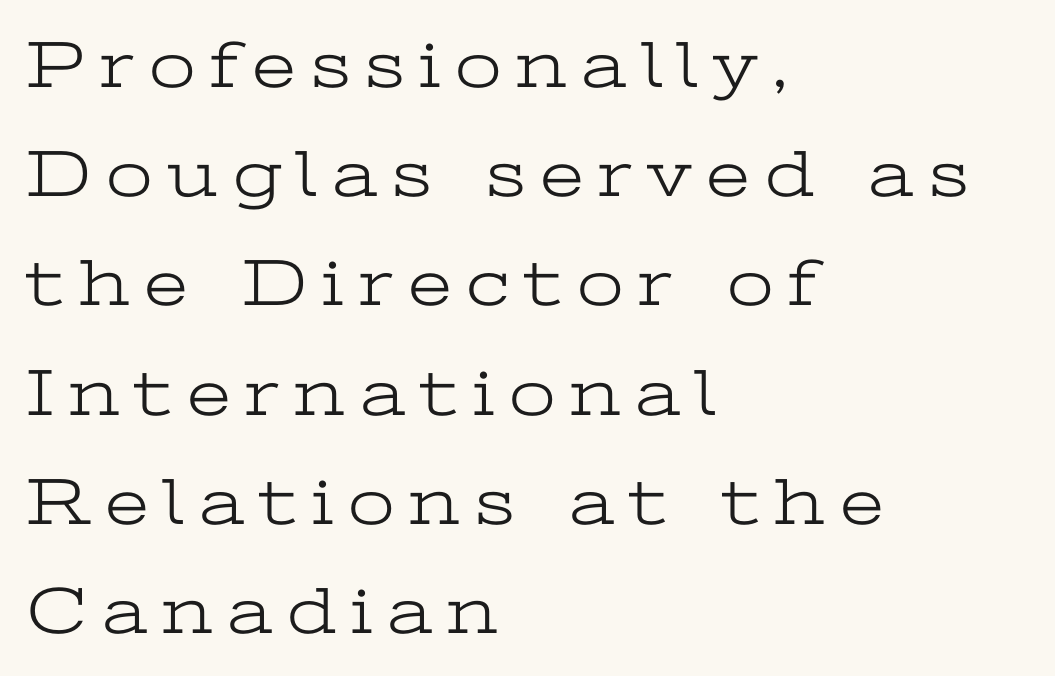
{"serif": "yes", "italic": "no", "bold": "no", "weight": "light", "width": "wide", "stroke_contrast": "low", "x_height": "medium", "monospaced": "no", "underline": "no", "align": "left", "line_spacing": "normal", "line_spacing_ratio": 1.63, "letter_spacing": "wide", "letter_spacing_em": 0.22, "glyph_px": 67}
